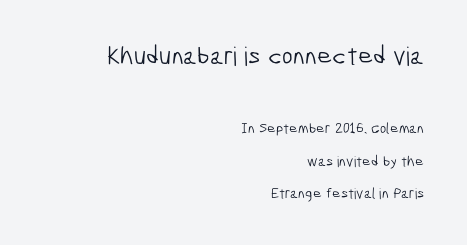
Q: Is the text bold? A: No.
Q: Is the text underlined? A: No.
Q: How is the paragraph aligned? A: Right-aligned.
Q: Is the spacing between letters normal or unusually wide? A: Normal.
Q: Is the spacing between lines tight, normal or loose? A: Loose.
Q: Which block of text is set in a larger size, the first (top) or the second (bottom)? A: The first (top) one.
